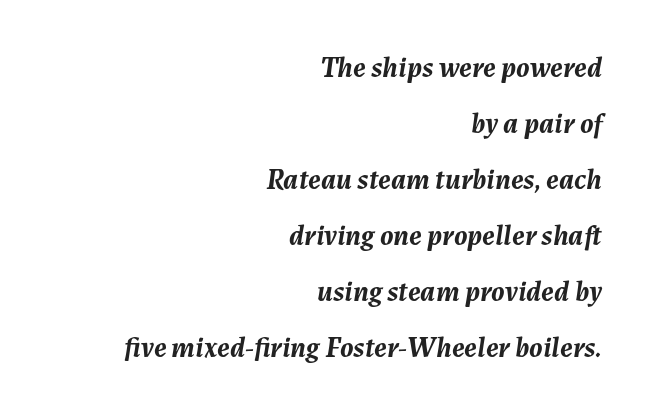
Q: Is the text bold? A: Yes.
Q: Is the text italic (slanted)? A: Yes, it leans right by about 7 degrees.
Q: Is the text underlined? A: No.
Q: How is the paragraph aligned? A: Right-aligned.
Q: Is the spacing between letters normal or unusually wide? A: Normal.
Q: Is the spacing between lines tight, normal or loose? A: Loose.
Q: Width (condensed, normal, or wide)? A: Normal.
Q: Stroke contrast? A: Medium.
Q: x-height? A: Medium.
Q: Monospaced? A: No.
